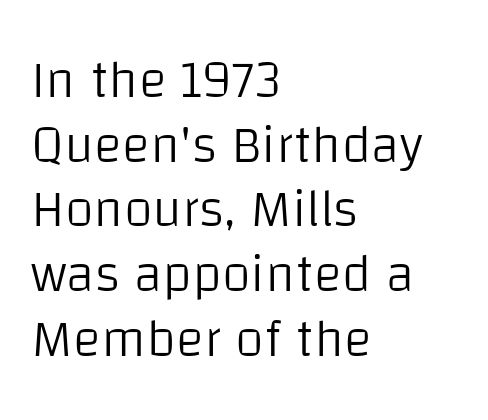
Q: Is the text bold? A: No.
Q: Is the text italic (slanted)? A: No, it is upright.
Q: Is the typeface a serif or a sans-serif typeface? A: Sans-serif.
Q: Is the text underlined? A: No.
Q: How is the paragraph aligned? A: Left-aligned.
Q: Is the spacing between letters normal or unusually wide? A: Normal.
Q: Width (condensed, normal, or wide)? A: Normal.
Q: Stroke contrast? A: Low.
Q: x-height? A: Large.
Q: Monospaced? A: No.
